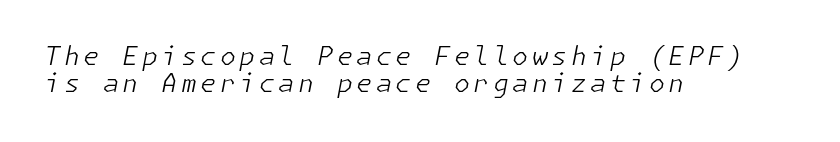
{"italic": "yes", "lean": "right", "slant_degrees": 11, "bold": "no", "underline": "no", "align": "left", "line_spacing": "tight", "line_spacing_ratio": 1.03, "glyph_px": 26}
